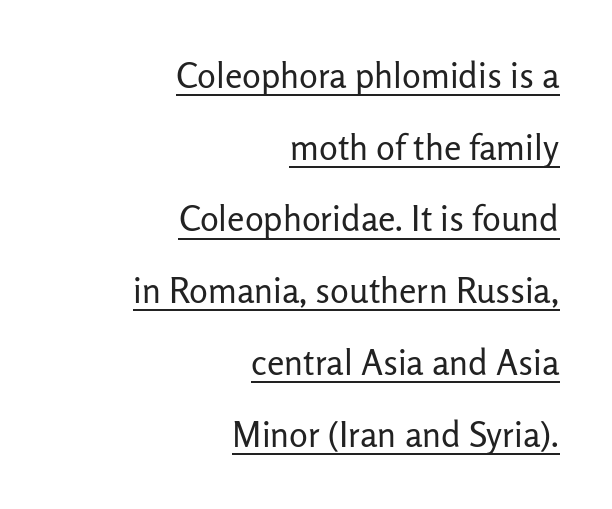
{"serif": "no", "italic": "no", "bold": "no", "weight": "regular", "width": "normal", "stroke_contrast": "low", "x_height": "medium", "monospaced": "no", "underline": "yes", "align": "right", "line_spacing": "loose", "line_spacing_ratio": 2.05, "letter_spacing": "normal", "letter_spacing_em": 0.0, "glyph_px": 35}
